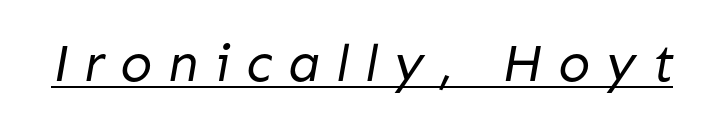
The image shows 53 px regular-weight sans-serif type; set unusually wide letter spacing (+0.3 em), underlined; low stroke contrast and a medium x-height.
